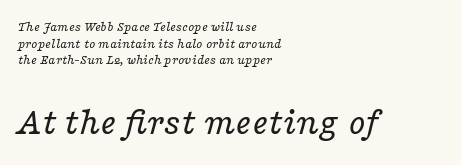
Q: Is the text bold? A: No.
Q: Is the text italic (slanted)? A: Yes, it leans right by about 16 degrees.
Q: Is the typeface a serif or a sans-serif typeface? A: Serif.
Q: Is the text underlined? A: No.
Q: How is the paragraph aligned? A: Left-aligned.
Q: Is the spacing between letters normal or unusually wide? A: Normal.
Q: Which block of text is set in a larger size, the first (top) or the second (bottom)? A: The second (bottom) one.
Q: Width (condensed, normal, or wide)? A: Wide.
Q: Stroke contrast? A: Low.
Q: x-height? A: Medium.
Q: Monospaced? A: No.
